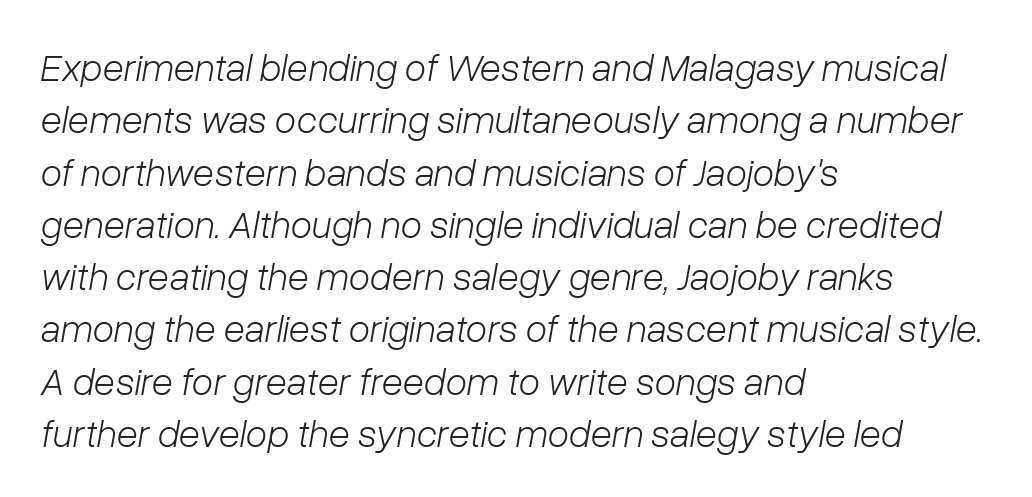
The image shows 39 px light type, italic (leaning right); set left-aligned, normal line spacing (1.34x), normal letter spacing, not underlined; low stroke contrast and a medium x-height.
